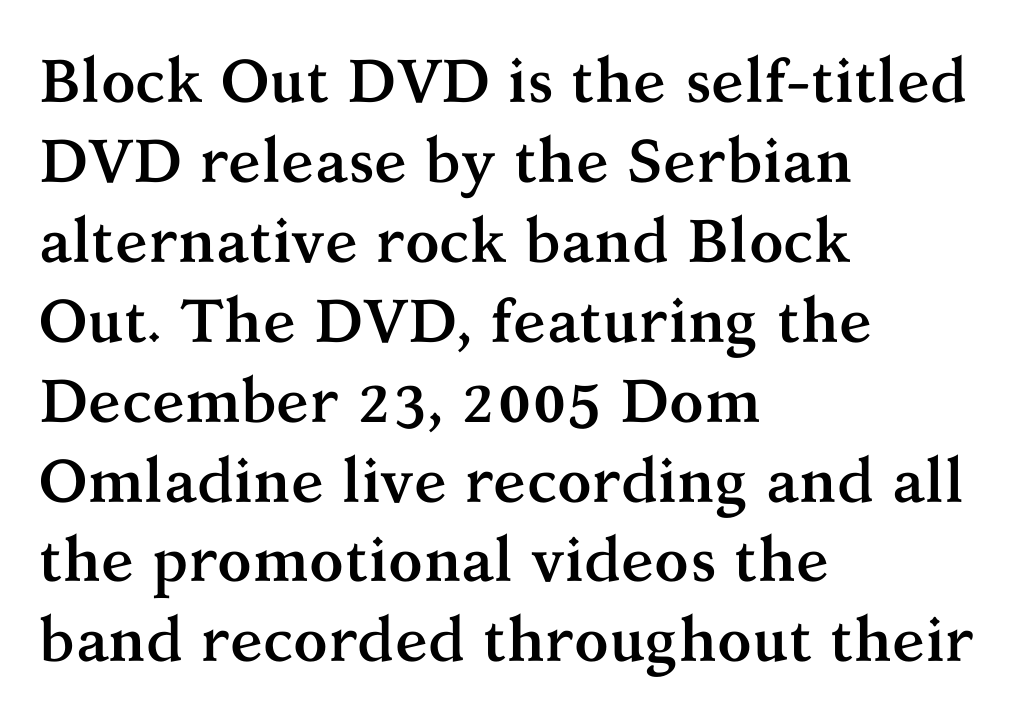
Q: Is the text bold? A: Yes.
Q: Is the text italic (slanted)? A: No, it is upright.
Q: Is the typeface a serif or a sans-serif typeface? A: Serif.
Q: Is the text underlined? A: No.
Q: How is the paragraph aligned? A: Left-aligned.
Q: Is the spacing between letters normal or unusually wide? A: Normal.
Q: Is the spacing between lines tight, normal or loose? A: Normal.
Q: Width (condensed, normal, or wide)? A: Normal.
Q: Stroke contrast? A: Medium.
Q: x-height? A: Medium.
Q: Monospaced? A: No.
